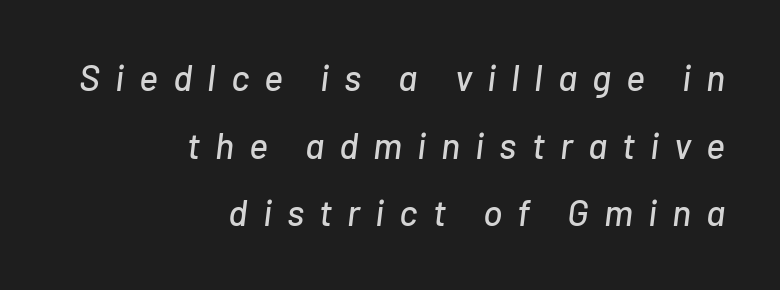
{"italic": "yes", "lean": "right", "slant_degrees": 7, "width": "normal", "stroke_contrast": "low", "x_height": "medium", "monospaced": "no", "underline": "no", "align": "right", "line_spacing_ratio": 1.88, "letter_spacing": "wide", "letter_spacing_em": 0.42, "glyph_px": 36}
